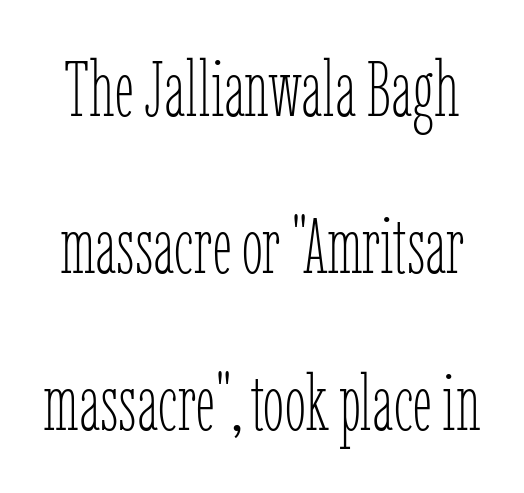
These lines are rendered in a variable-pitch font. Letters have the restrained weight of plain body copy at most. Honestly, there is no underline to notice here at all. Summary of vertical rhythm: relaxed, with wide interline spacing. What stands out about the letter spacing? Nothing — it is the standard amount. Italic? Not at all — the glyphs are vertical.
